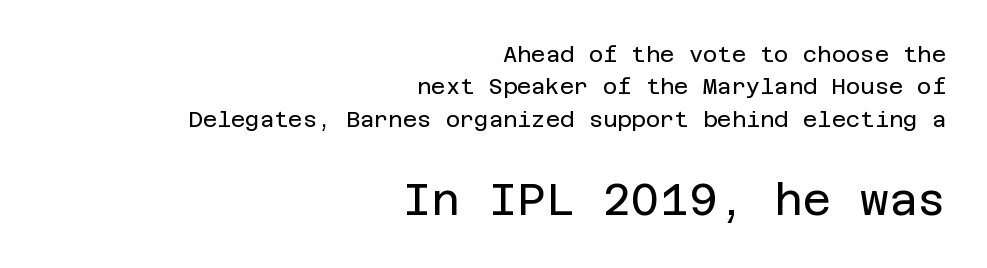
{"serif": "no", "italic": "no", "bold": "no", "weight": "regular", "width": "normal", "stroke_contrast": "low", "x_height": "large", "underline": "no", "align": "right", "line_spacing": "normal", "line_spacing_ratio": 1.47, "letter_spacing": "normal", "letter_spacing_em": 0.0, "larger_block": "second", "size_ratio": 2.0, "glyph_px": 44}
